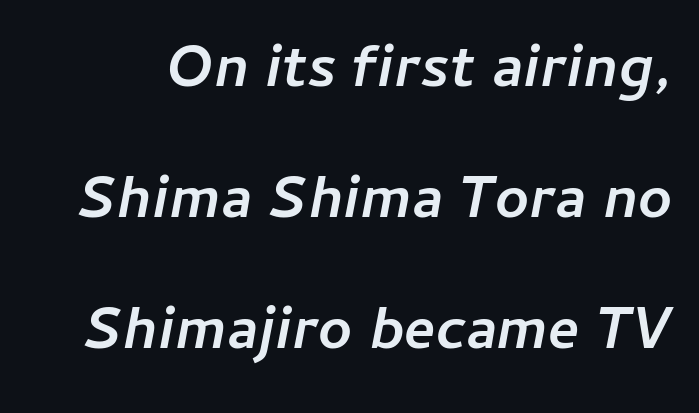
{"italic": "yes", "lean": "right", "slant_degrees": 11, "bold": "yes", "weight": "semibold", "width": "normal", "stroke_contrast": "low", "x_height": "medium", "monospaced": "no", "underline": "no", "line_spacing": "loose", "line_spacing_ratio": 2.22, "letter_spacing": "normal", "letter_spacing_em": 0.0, "glyph_px": 59}
